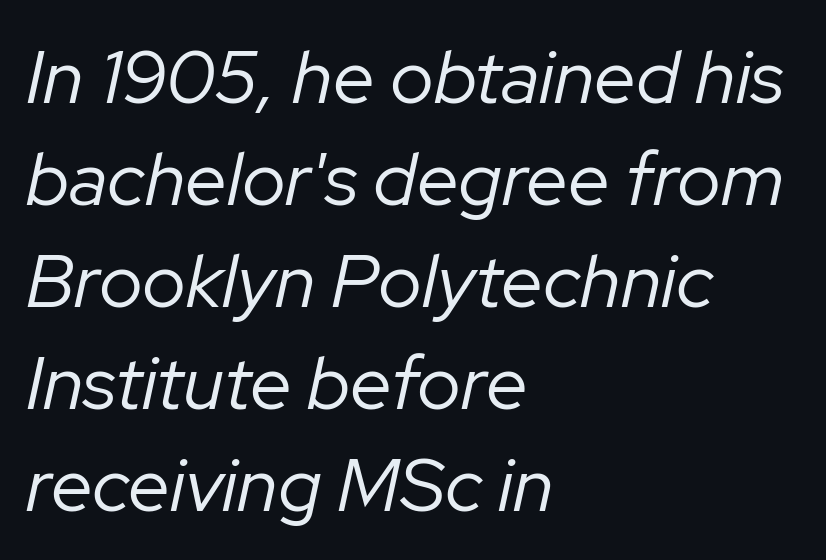
The image shows 75 px regular-weight type, italic (leaning right); set left-aligned, normal line spacing (1.36x), normal letter spacing, not underlined; low stroke contrast and a medium x-height.
